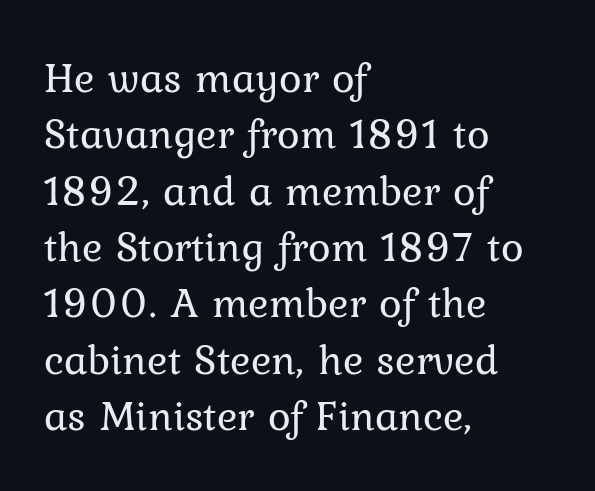
Q: Is the text bold? A: No.
Q: Is the text italic (slanted)? A: No, it is upright.
Q: Is the typeface a serif or a sans-serif typeface? A: Serif.
Q: Is the text underlined? A: No.
Q: How is the paragraph aligned? A: Left-aligned.
Q: Is the spacing between letters normal or unusually wide? A: Normal.
Q: Is the spacing between lines tight, normal or loose? A: Normal.
Q: Width (condensed, normal, or wide)? A: Normal.
Q: Stroke contrast? A: Low.
Q: x-height? A: Medium.
Q: Monospaced? A: No.
